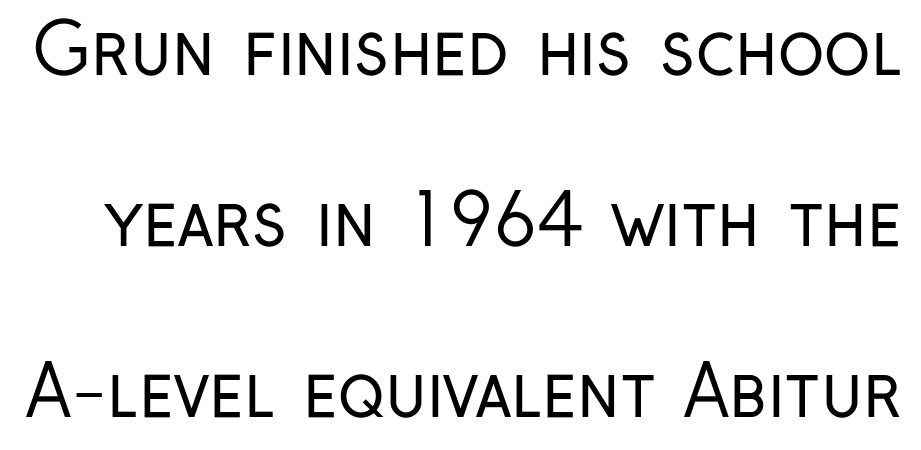
Each letter's strokes conclude bluntly, with no projecting serifs. The font is comparable to plain body text, perhaps lighter. A typesetter would call this zero additional tracking. Style check: upright. Beneath every word, the page is bare. The vertical gap from one line to the next is large.
